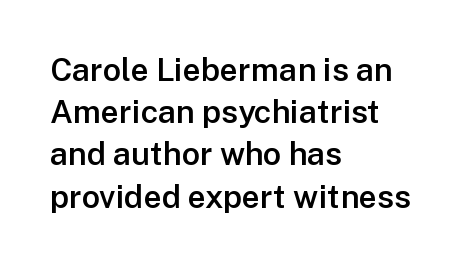
One glance says typical: line gaps are just what's usual. Nothing sits at the stroke ends, so this counts as sans-serif. Designer's note — italics off, roman on. The rendering uses natural spacing where letterforms have individual widths. Compared with typical body copy, the letter spacing here is the same. Moderately thickened strokes mark this as semibold type.
